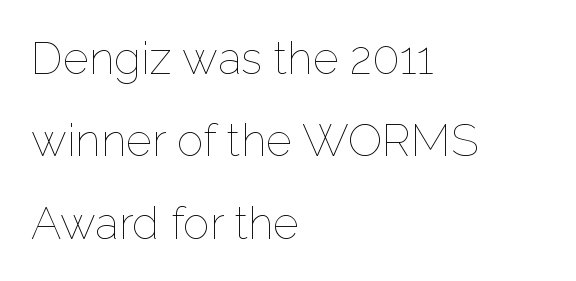
Q: Is the text bold? A: No.
Q: Is the text italic (slanted)? A: No, it is upright.
Q: Is the text underlined? A: No.
Q: How is the paragraph aligned? A: Left-aligned.
Q: Is the spacing between letters normal or unusually wide? A: Normal.
Q: Width (condensed, normal, or wide)? A: Normal.
Q: Stroke contrast? A: Low.
Q: x-height? A: Medium.
Q: Monospaced? A: No.
